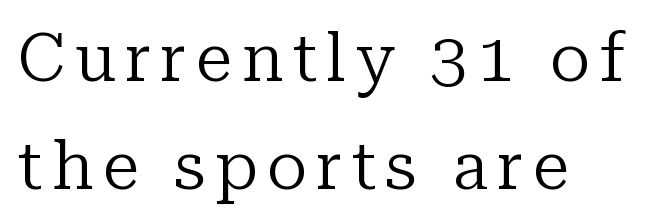
The image shows 67 px regular-weight serif type, upright; set left-aligned, normal line spacing (1.61x), not underlined; low stroke contrast and a medium x-height.
